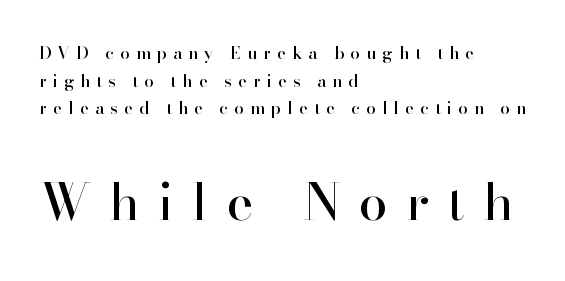
{"serif": "yes", "italic": "no", "width": "normal", "stroke_contrast": "high", "x_height": "small", "monospaced": "no", "underline": "no", "align": "left", "line_spacing": "normal", "line_spacing_ratio": 1.62, "letter_spacing": "wide", "letter_spacing_em": 0.36, "larger_block": "second", "size_ratio": 3.0, "glyph_px": 51}
